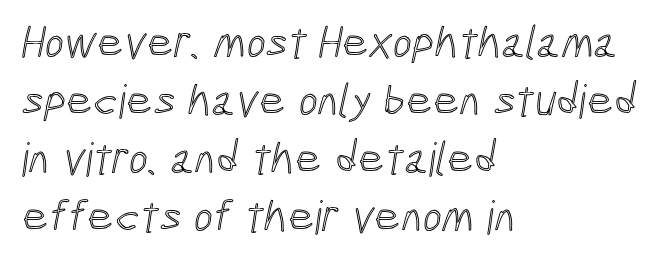
{"width": "condensed", "x_height": "medium", "monospaced": "no", "underline": "no", "align": "left", "line_spacing": "normal", "line_spacing_ratio": 1.26, "letter_spacing": "normal", "letter_spacing_em": 0.0, "glyph_px": 46}
